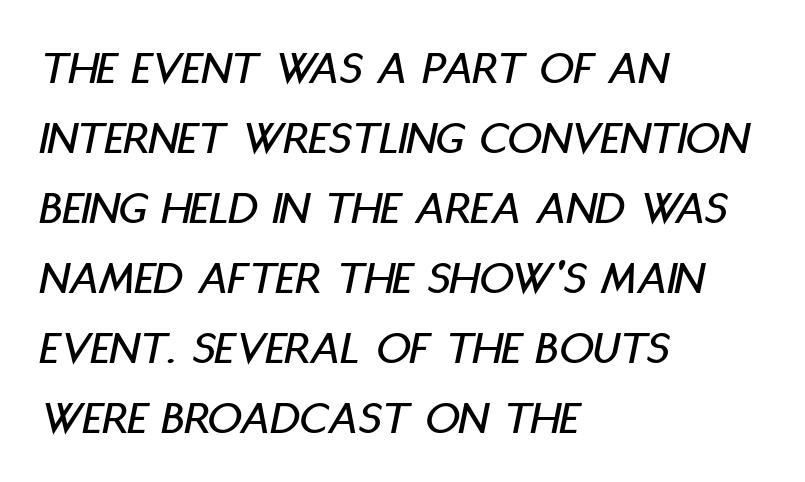
The image shows 48 px condensed type, italic (leaning right); set left-aligned, normal line spacing (1.46x), normal letter spacing, not underlined; low stroke contrast and a large x-height.
